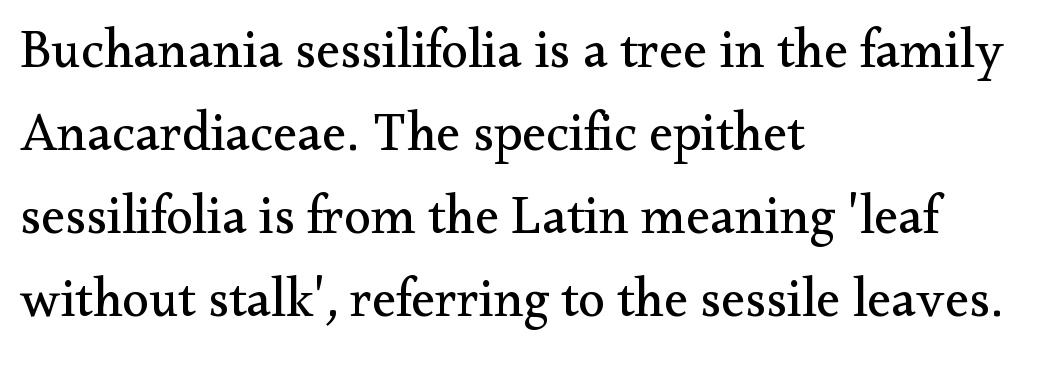
Quick note: underline off. You can tell it's not italic because the verticals are truly vertical. The text was rendered using a seriffed face with decorative stroke endings. These lines are set flush left with a ragged right edge. The designer left line spacing at the default.
